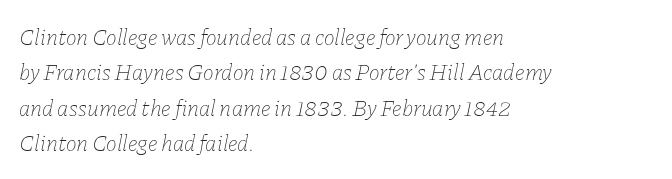
{"italic": "yes", "lean": "right", "slant_degrees": 11, "bold": "no", "underline": "no", "align": "left", "line_spacing": "normal", "line_spacing_ratio": 1.54, "letter_spacing": "normal", "letter_spacing_em": 0.0, "glyph_px": 23}
